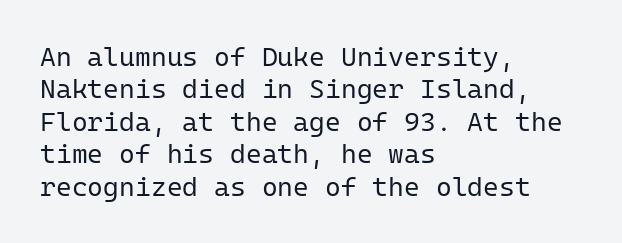
{"italic": "no", "bold": "no", "underline": "no", "align": "left", "line_spacing_ratio": 1.2, "letter_spacing": "normal", "letter_spacing_em": 0.0, "glyph_px": 27}
